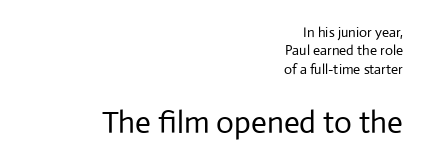
Q: Is the text bold? A: No.
Q: Is the text italic (slanted)? A: No, it is upright.
Q: Is the typeface a serif or a sans-serif typeface? A: Sans-serif.
Q: Is the text underlined? A: No.
Q: How is the paragraph aligned? A: Right-aligned.
Q: Is the spacing between letters normal or unusually wide? A: Normal.
Q: Is the spacing between lines tight, normal or loose? A: Normal.
Q: Which block of text is set in a larger size, the first (top) or the second (bottom)? A: The second (bottom) one.
Q: Width (condensed, normal, or wide)? A: Normal.
Q: Stroke contrast? A: Low.
Q: x-height? A: Medium.
Q: Monospaced? A: No.
